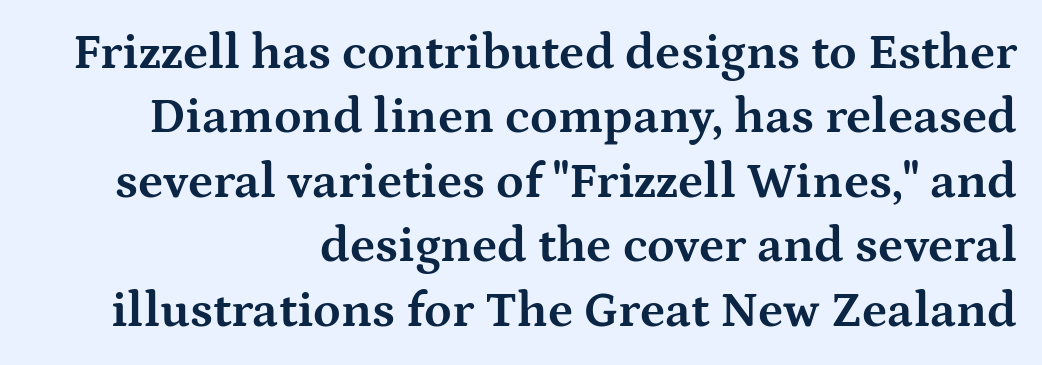
{"serif": "yes", "italic": "no", "bold": "yes", "weight": "bold", "width": "wide", "stroke_contrast": "medium", "x_height": "medium", "monospaced": "no", "underline": "no", "align": "right", "line_spacing": "normal", "line_spacing_ratio": 1.29, "letter_spacing": "normal", "letter_spacing_em": 0.0, "glyph_px": 50}
